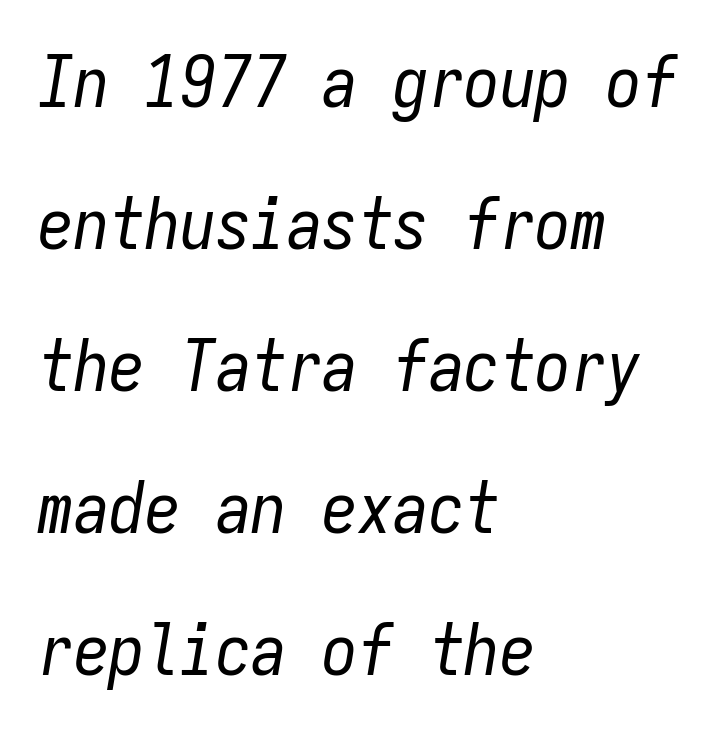
The image shows 71 px regular-weight, condensed type, italic (leaning right), monospaced; set left-aligned, loose line spacing (2.0x), normal letter spacing, not underlined; low stroke contrast and a medium x-height.
